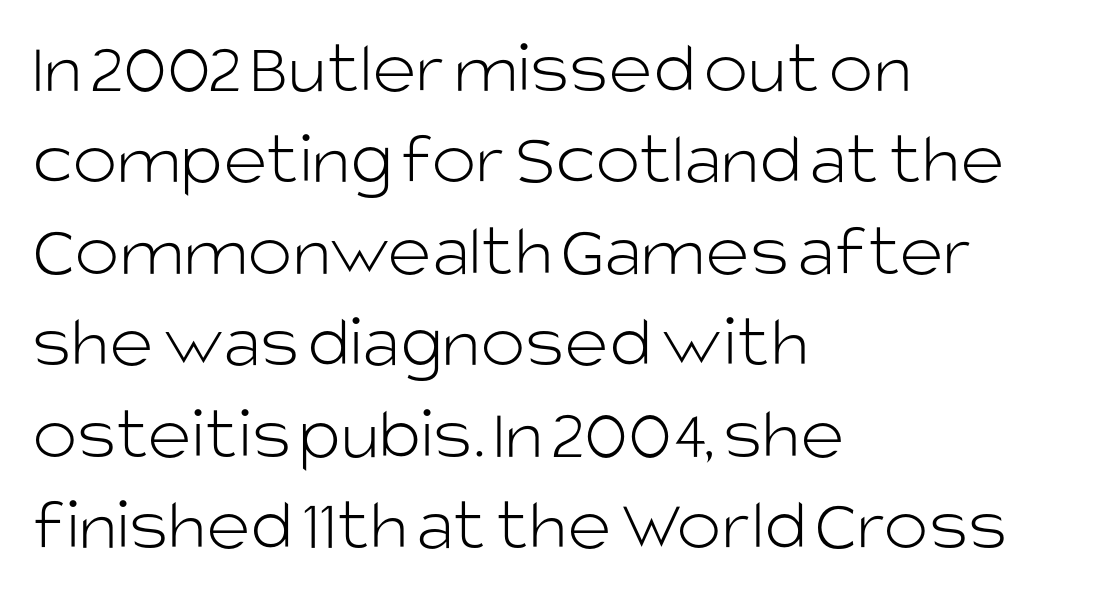
I'd call this a sans setting — the letters go barefoot. Decoration check: the copy has no underline. Line beginnings align vertically; line endings do not. Is there any slant? The stems are plumb. The passage shown is typed in a proportional face where columns would drift. Caption: face not bold, strokes unweighted.
